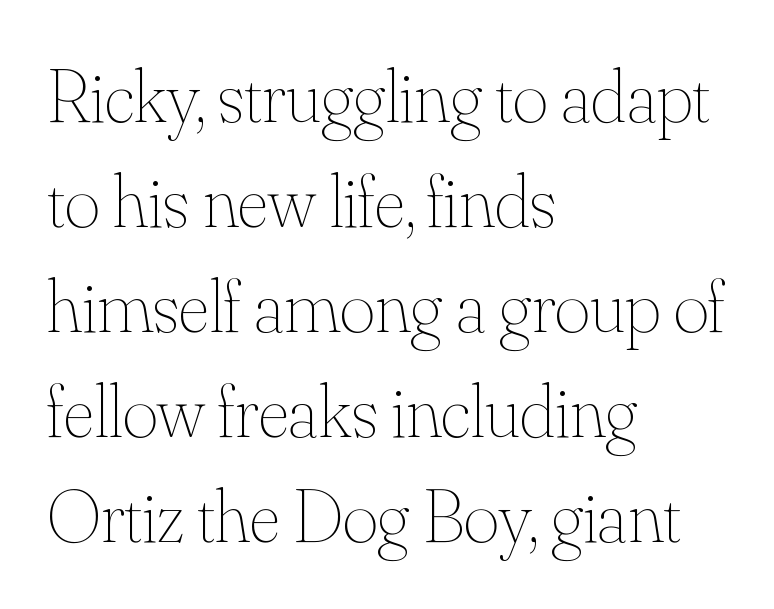
A normal amount of white space separates one row of letters from the next. Nope, not italic — everything's standing straight. Caption: multi-line text, flush left, ragged right. Is the type heavy? It reads as light-to-regular instead. Does extra space separate the letters? No, they use regular spacing. Underlining? Definitely not there.
